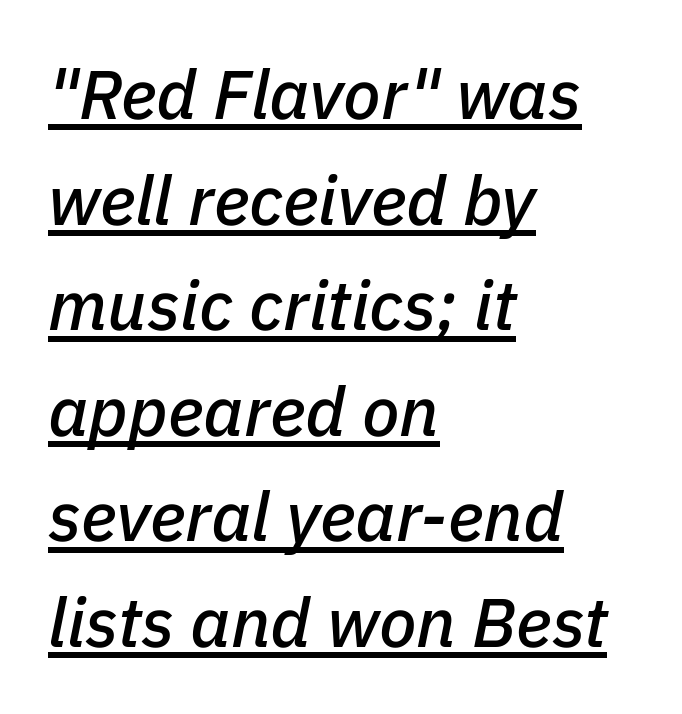
The image shows 69 px text type, italic (leaning right); set left-aligned, normal line spacing (1.53x), normal letter spacing, underlined; low stroke contrast and a medium x-height.
